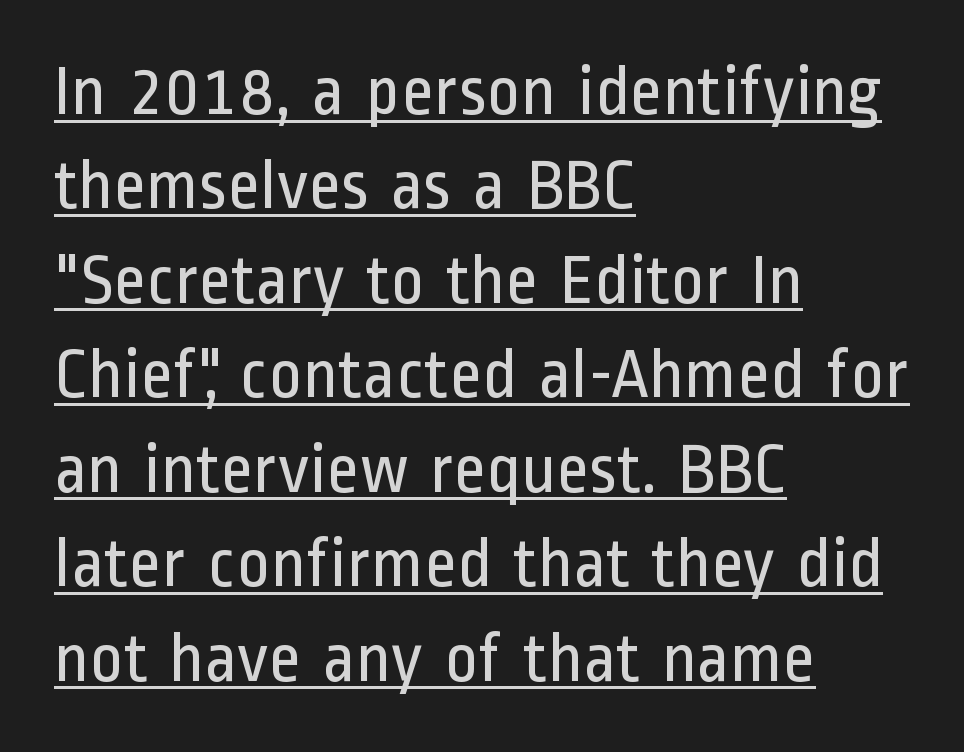
The font's upright variant was chosen for this text. Regarding serifs, this sample does without them. A continuous stroke trails under the words, as in a hyperlink. Unbolded letterforms with no extra heft. Does the leading feel generous? No, just average.
